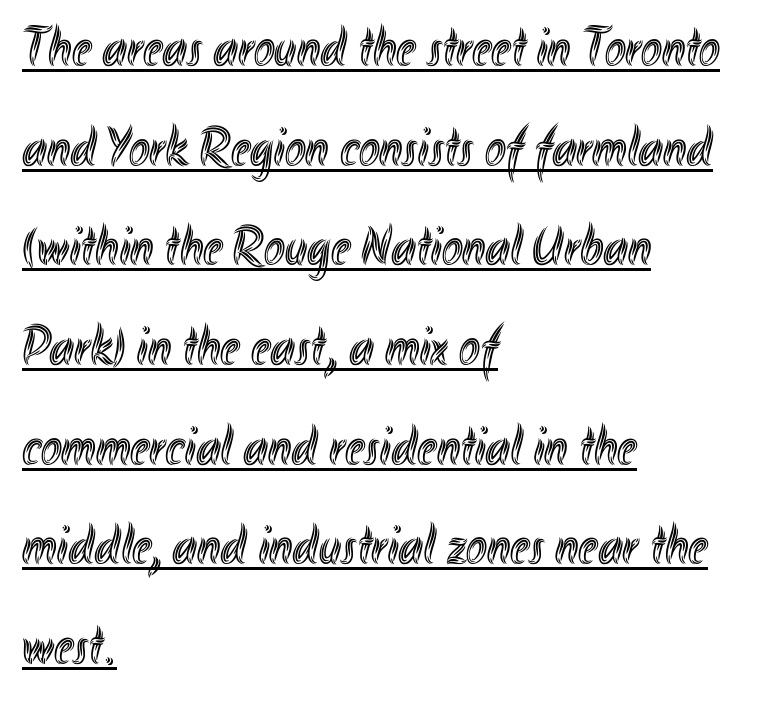
{"width": "condensed", "x_height": "small", "monospaced": "no", "underline": "yes", "align": "left", "line_spacing_ratio": 1.78, "letter_spacing": "normal", "letter_spacing_em": 0.0, "glyph_px": 56}
